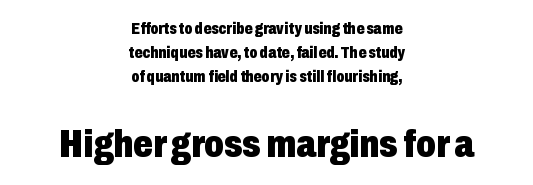
Stroke terminals: plain, sans-serif. Character size in the trailing block exceeds that of the leading block. These lines were composed using upright roman letters. You could call the tracking neutral — neither tight nor loose.
